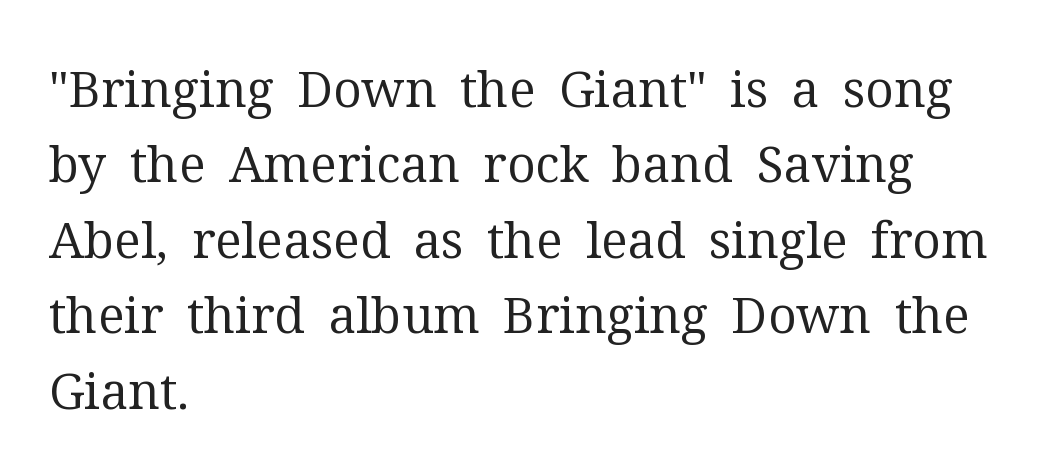
Q: Is the text bold? A: No.
Q: Is the text italic (slanted)? A: No, it is upright.
Q: Is the typeface a serif or a sans-serif typeface? A: Serif.
Q: Is the text underlined? A: No.
Q: How is the paragraph aligned? A: Left-aligned.
Q: Is the spacing between letters normal or unusually wide? A: Normal.
Q: Is the spacing between lines tight, normal or loose? A: Normal.
Q: Width (condensed, normal, or wide)? A: Normal.
Q: Stroke contrast? A: Medium.
Q: x-height? A: Medium.
Q: Monospaced? A: No.
